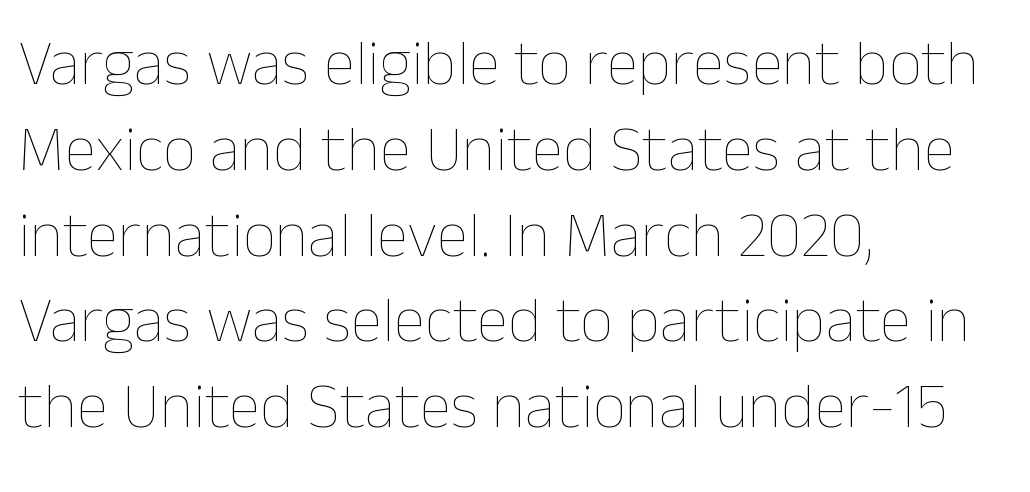
The image shows 65 px thin type, upright; set left-aligned, normal line spacing (1.32x), normal letter spacing, not underlined; low stroke contrast and a medium x-height.
